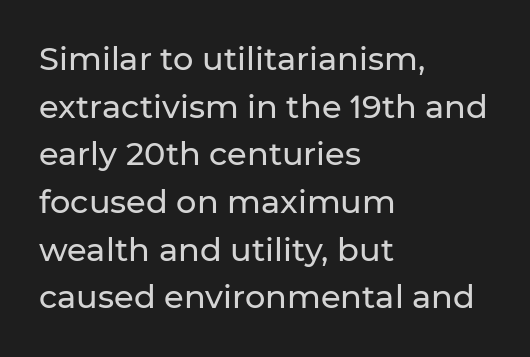
Ascenders rise straight up at ninety degrees. Horizontally, the lines are justified to the leading edge only. Interline gaps are of average width in this sample. Rule under the text: the space is simply empty. Nothing sits at the stroke ends, so this counts as sans-serif.
